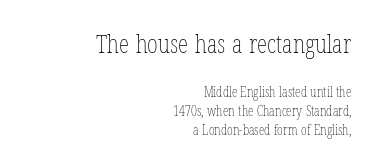
{"italic": "no", "bold": "no", "underline": "no", "align": "right", "line_spacing": "normal", "line_spacing_ratio": 1.38, "letter_spacing": "normal", "letter_spacing_em": 0.0, "larger_block": "first", "size_ratio": 1.86, "glyph_px": 26}
